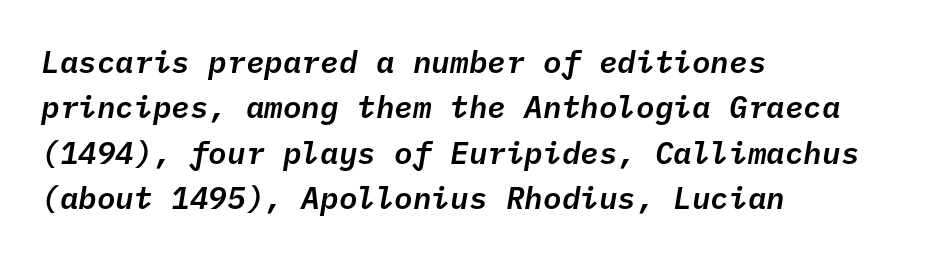
Q: Is the text italic (slanted)? A: Yes, it leans right by about 10 degrees.
Q: Is the text underlined? A: No.
Q: How is the paragraph aligned? A: Left-aligned.
Q: Is the spacing between letters normal or unusually wide? A: Normal.
Q: Is the spacing between lines tight, normal or loose? A: Normal.
Q: Width (condensed, normal, or wide)? A: Normal.
Q: Stroke contrast? A: Low.
Q: x-height? A: Medium.
Q: Monospaced? A: Yes.
